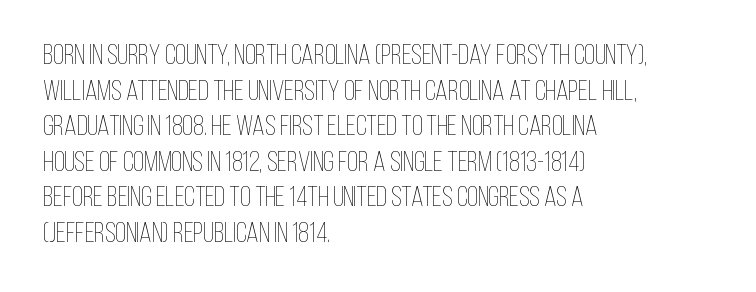
The image shows 28 px thin, condensed type, upright; set left-aligned, normal line spacing (1.27x), normal letter spacing, not underlined; low stroke contrast and a large x-height.
